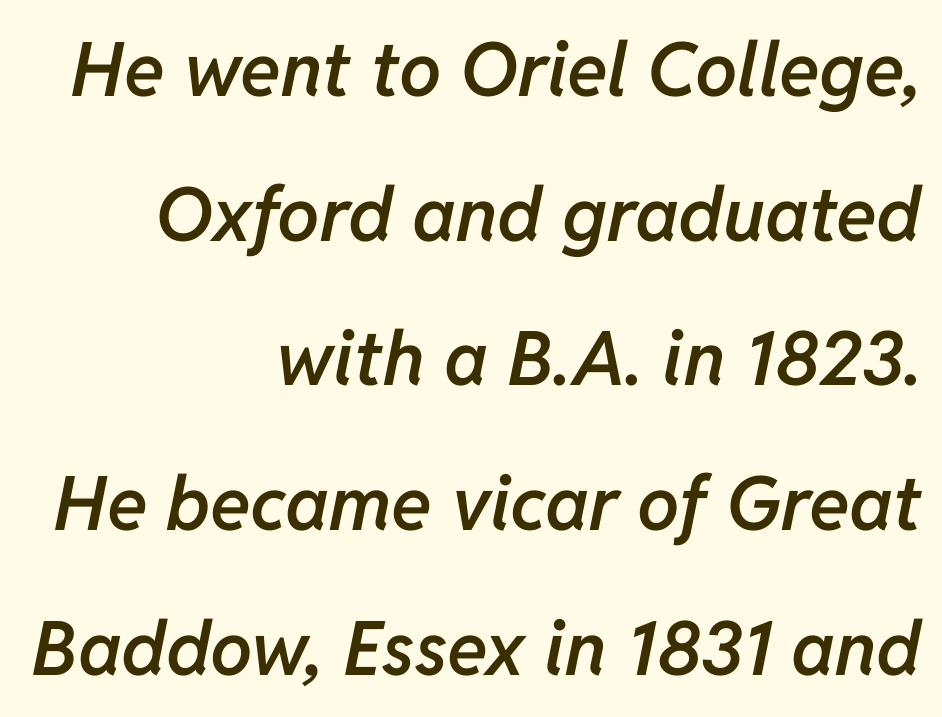
The lettering tilts uniformly, giving the passage an italic look. Does the weight exceed regular? Yes, but only to semibold. Students, note that the glyphs here touch the page at normal intervals. A typesetter would call this proportional, since set widths differ per character. The strip under each line holds only bare page. Which margin do the lines hug? The right one — the left edge is uneven.
